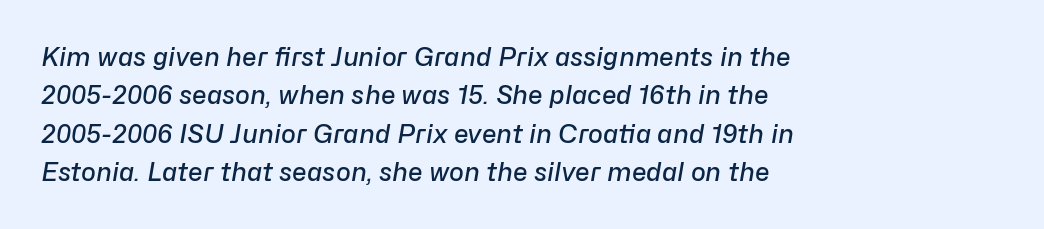
The glyphs are unaccompanied by any horizontal stroke below them. Emphasis-style slanted type is in use. Summary of vertical rhythm: regular, with standard interline spacing. The horizontal fit of the characters is conventional and even.
